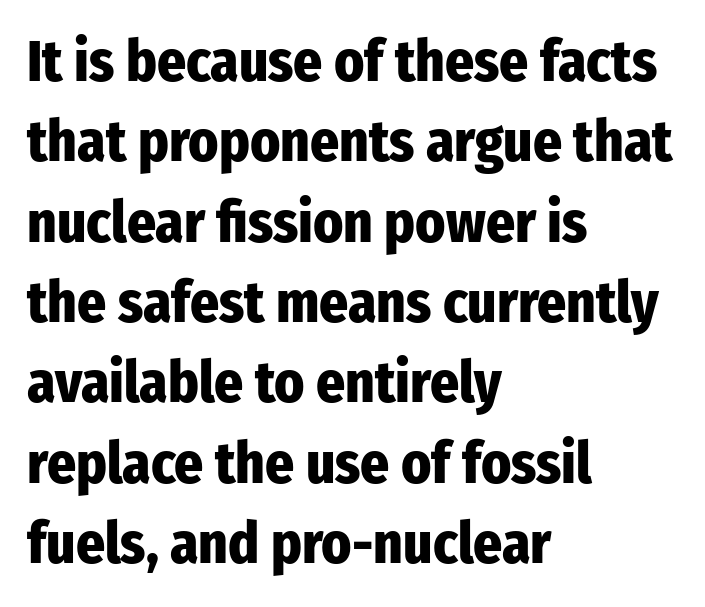
The rendering uses a moderate line-height, typical for paragraphs. In terms of letterspacing, this is plain default setting. Summary of weight: heavy, a full bold. Serif or sans? Sans — the stroke terminals are bare. This rendering features lettering with no underline. Which margin do the lines hug? The left one — the right edge is uneven.
